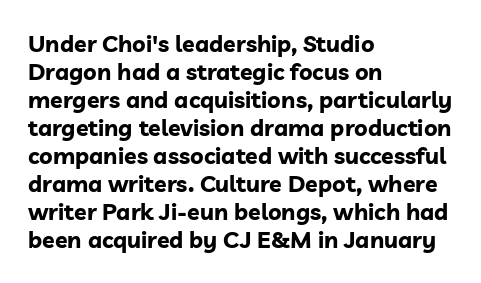
Q: Is the text bold? A: Yes.
Q: Is the text italic (slanted)? A: No, it is upright.
Q: Is the text underlined? A: No.
Q: How is the paragraph aligned? A: Left-aligned.
Q: Is the spacing between letters normal or unusually wide? A: Normal.
